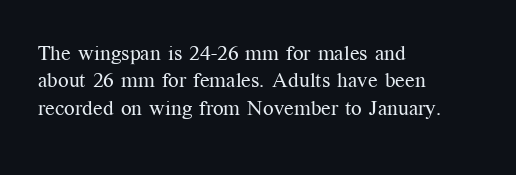
Reading down the block, your eye returns to a fixed left position each line. The weight tops out at a normal text grade. Interline gaps are of average width in this sample. The letters sit at their default tracking, neither squeezed nor spread.
